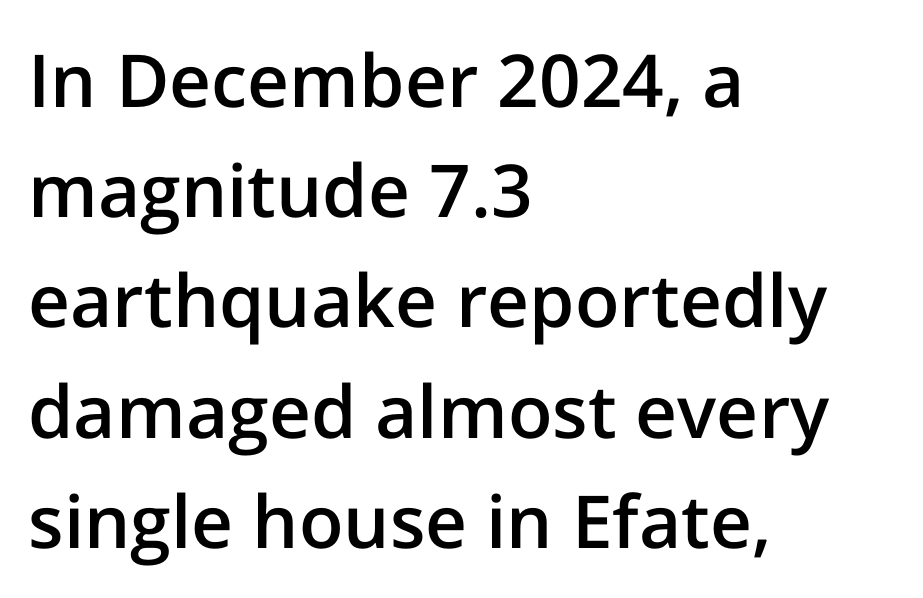
Q: Is the text bold? A: Semi-bold.
Q: Is the text italic (slanted)? A: No, it is upright.
Q: Is the typeface a serif or a sans-serif typeface? A: Sans-serif.
Q: Is the text underlined? A: No.
Q: How is the paragraph aligned? A: Left-aligned.
Q: Is the spacing between letters normal or unusually wide? A: Normal.
Q: Is the spacing between lines tight, normal or loose? A: Normal.
Q: Width (condensed, normal, or wide)? A: Normal.
Q: Stroke contrast? A: Low.
Q: x-height? A: Medium.
Q: Monospaced? A: No.
